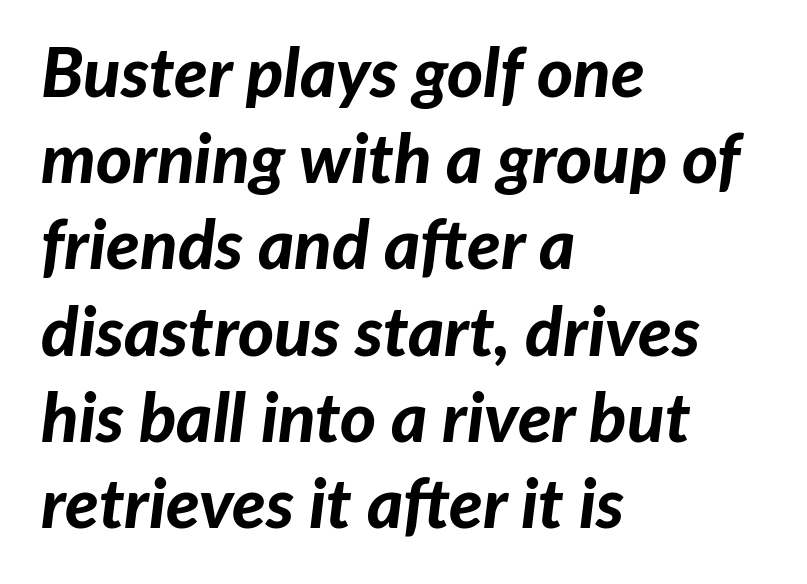
{"italic": "yes", "lean": "right", "slant_degrees": 7, "bold": "yes", "weight": "bold", "width": "normal", "stroke_contrast": "low", "x_height": "medium", "monospaced": "no", "underline": "no", "align": "left", "line_spacing": "normal", "line_spacing_ratio": 1.25, "letter_spacing": "normal", "letter_spacing_em": 0.0, "glyph_px": 69}
